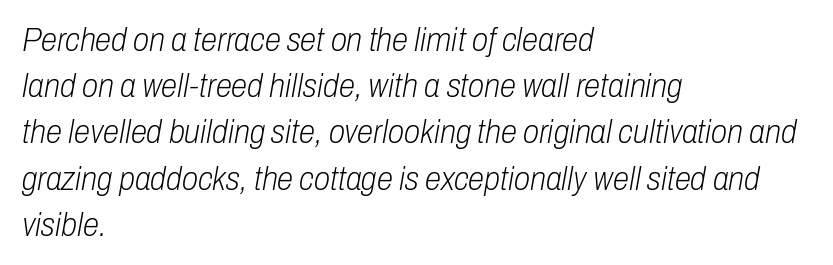
The image shows 33 px light, condensed type, italic (leaning right); set left-aligned, normal line spacing (1.4x), normal letter spacing, not underlined; low stroke contrast and a medium x-height.
